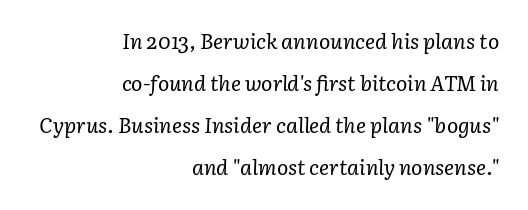
Q: Is the text bold? A: No.
Q: Is the text italic (slanted)? A: Yes, it leans right by about 3 degrees.
Q: Is the text underlined? A: No.
Q: How is the paragraph aligned? A: Right-aligned.
Q: Is the spacing between letters normal or unusually wide? A: Normal.
Q: Is the spacing between lines tight, normal or loose? A: Loose.
